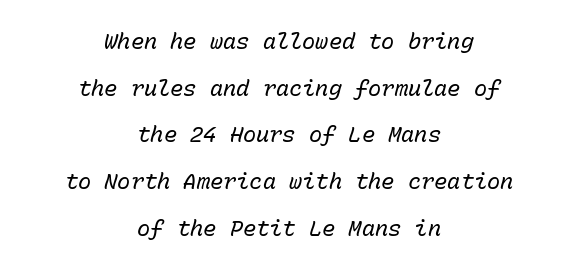
These lines stand farther apart than default settings would place them. Words float on clear page, feet unadorned. Spacing between characters is what you'd get straight out of the box. Tall strokes in this sample are angled rather than plumb. Reading down the block, each line starts at a different indent, mirrored at its end. The weight would be labelled regular, book, light, or lighter still.
